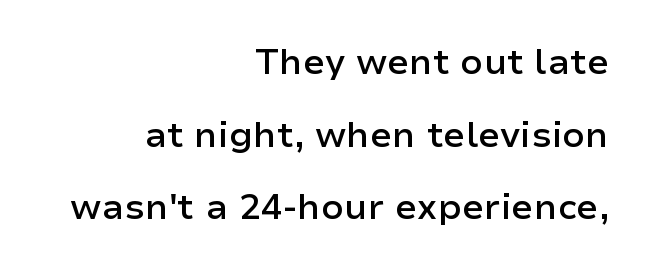
Q: Is the text bold? A: Semi-bold.
Q: Is the text italic (slanted)? A: No, it is upright.
Q: Is the typeface a serif or a sans-serif typeface? A: Sans-serif.
Q: Is the text underlined? A: No.
Q: How is the paragraph aligned? A: Right-aligned.
Q: Is the spacing between letters normal or unusually wide? A: Normal.
Q: Is the spacing between lines tight, normal or loose? A: Loose.
Q: Width (condensed, normal, or wide)? A: Normal.
Q: Stroke contrast? A: Low.
Q: x-height? A: Medium.
Q: Monospaced? A: No.
